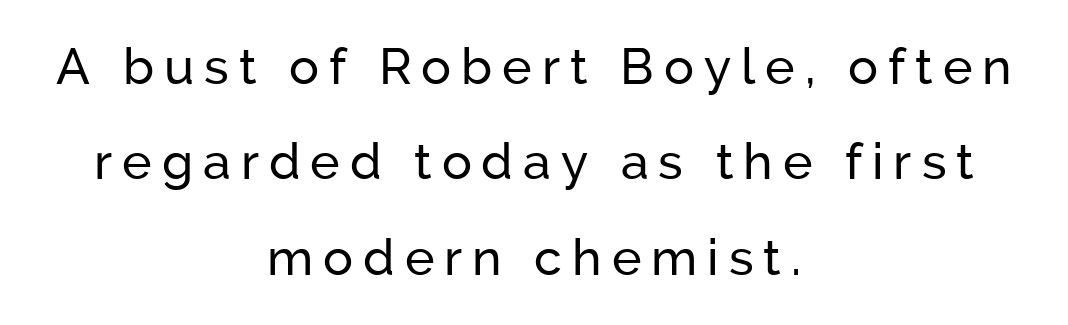
The image shows 50 px sans-serif type, upright; set centered, loose line spacing (1.91x), unusually wide letter spacing (+0.2 em), not underlined; low stroke contrast and a medium x-height.
